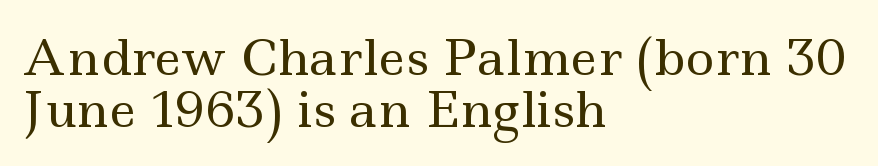
The image shows 49 px regular-weight, wide serif type, upright; set left-aligned, tight line spacing (1.06x), normal letter spacing, not underlined; a small x-height.
